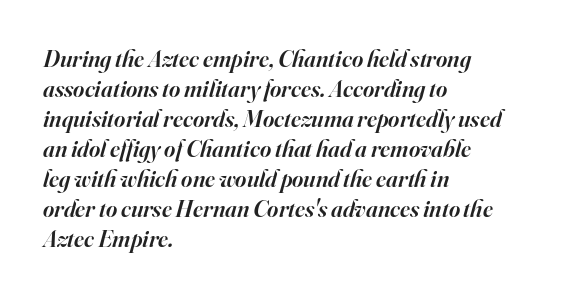
Observe the lean: these are italic letterforms. Weight check: semibold — heavier than regular, not quite bold. Students, note that the glyphs here touch the page at normal intervals. Evenly set lines give the paragraph a standard silhouette. Nobody drew a line under any word here. Does the copy run flush right? No — it runs flush left.
